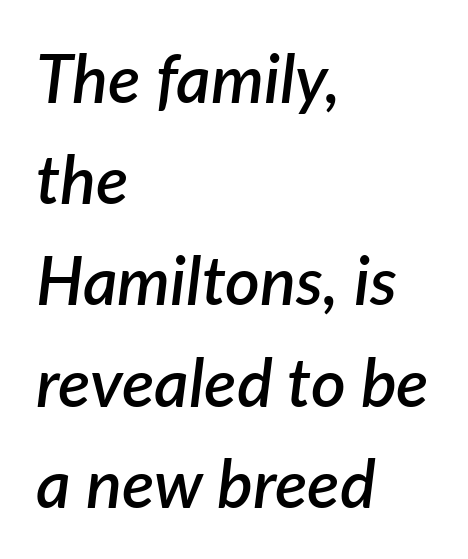
Q: Is the text bold? A: Semi-bold.
Q: Is the text italic (slanted)? A: Yes, it leans right by about 7 degrees.
Q: Is the text underlined? A: No.
Q: How is the paragraph aligned? A: Left-aligned.
Q: Is the spacing between letters normal or unusually wide? A: Normal.
Q: Is the spacing between lines tight, normal or loose? A: Normal.
Q: Width (condensed, normal, or wide)? A: Normal.
Q: Stroke contrast? A: Low.
Q: x-height? A: Medium.
Q: Monospaced? A: No.
